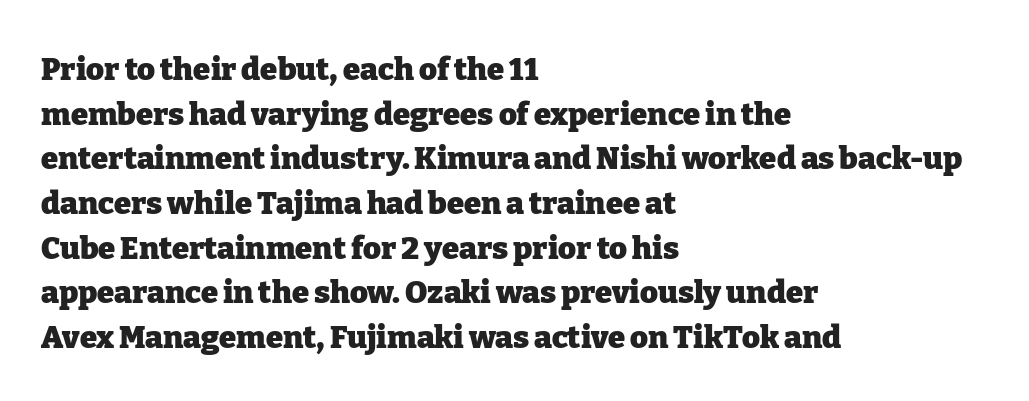
Q: Is the text bold? A: Yes.
Q: Is the text italic (slanted)? A: No, it is upright.
Q: Is the typeface a serif or a sans-serif typeface? A: Serif.
Q: Is the text underlined? A: No.
Q: How is the paragraph aligned? A: Left-aligned.
Q: Is the spacing between letters normal or unusually wide? A: Normal.
Q: Is the spacing between lines tight, normal or loose? A: Normal.
Q: Width (condensed, normal, or wide)? A: Normal.
Q: Stroke contrast? A: Low.
Q: x-height? A: Medium.
Q: Monospaced? A: No.
